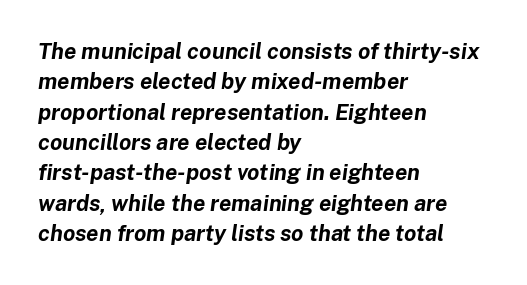
{"italic": "yes", "lean": "right", "slant_degrees": 8, "bold": "yes", "underline": "no", "align": "left", "line_spacing": "normal", "line_spacing_ratio": 1.38, "letter_spacing": "normal", "letter_spacing_em": 0.0, "glyph_px": 22}
